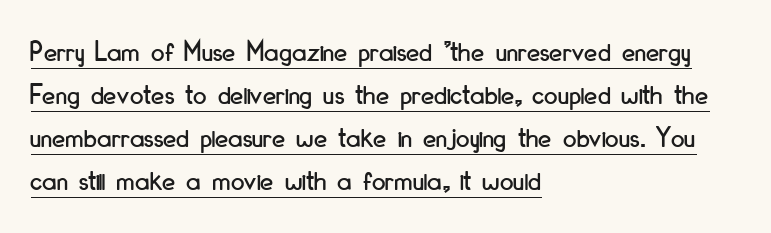
{"serif": "no", "italic": "no", "width": "condensed", "stroke_contrast": "low", "x_height": "small", "monospaced": "no", "underline": "yes", "align": "left", "line_spacing": "normal", "line_spacing_ratio": 1.43, "letter_spacing": "normal", "letter_spacing_em": 0.0, "glyph_px": 30}
